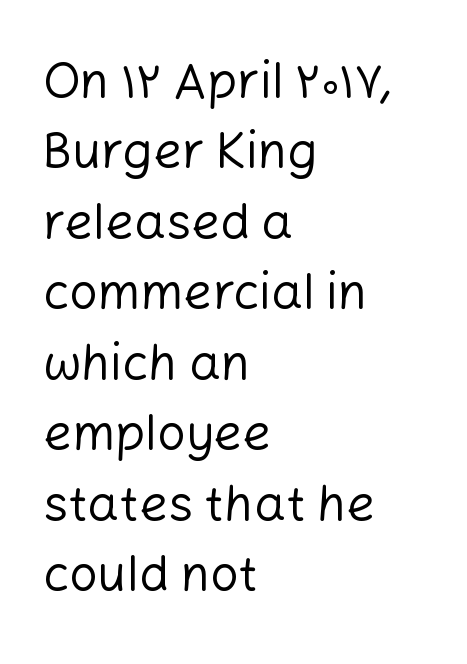
The image shows 50 px regular-weight sans-serif type, upright; set left-aligned, normal line spacing (1.41x), normal letter spacing, not underlined; low stroke contrast and a medium x-height.
